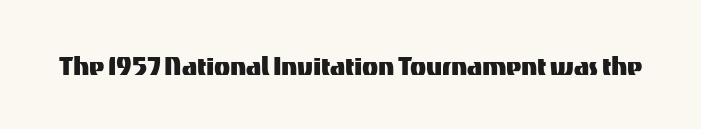
{"serif": "no", "italic": "no", "width": "normal", "stroke_contrast": "medium", "x_height": "medium", "monospaced": "no", "underline": "no", "letter_spacing": "normal", "letter_spacing_em": 0.0, "glyph_px": 33}
